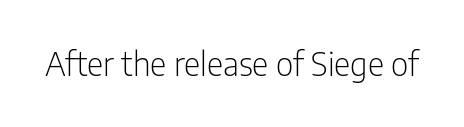
Q: Is the text bold? A: No.
Q: Is the text italic (slanted)? A: No, it is upright.
Q: Is the typeface a serif or a sans-serif typeface? A: Sans-serif.
Q: Is the text underlined? A: No.
Q: Is the spacing between letters normal or unusually wide? A: Normal.
Q: Width (condensed, normal, or wide)? A: Condensed.
Q: Stroke contrast? A: Low.
Q: x-height? A: Medium.
Q: Monospaced? A: No.
